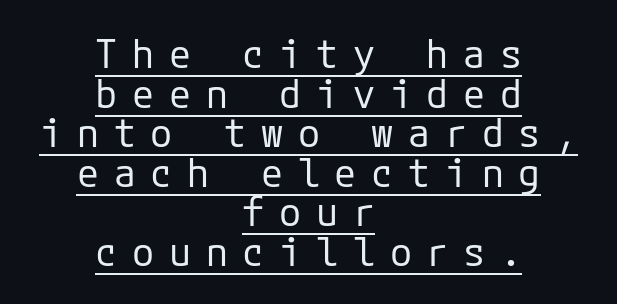
The paragraph has two soft edges and a firm central axis. The font is comparable to plain body text, perhaps lighter. Compared with typical paragraphs, the rows here are closer together. The text was rendered using a sans face with plain stroke endings. Spacing between characters has been opened up far beyond the box default. This is the regular roman posture of the typeface.
